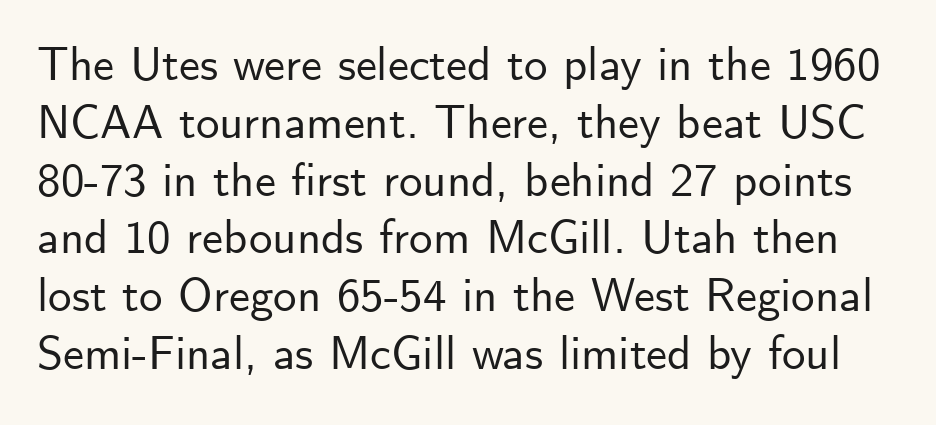
{"serif": "no", "italic": "no", "width": "normal", "stroke_contrast": "low", "x_height": "small", "monospaced": "no", "underline": "no", "line_spacing_ratio": 1.23, "letter_spacing": "normal", "letter_spacing_em": 0.0, "glyph_px": 47}
